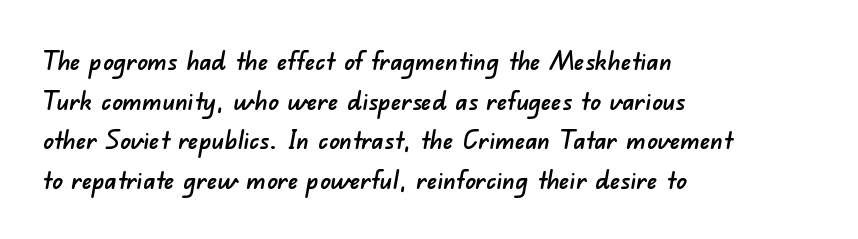
The passage shown is not underscored anywhere. Regarding leading, the lines here are spaced in the standard way. Line starts are locked; line ends wander. No extra tracking has been applied to these lines.
